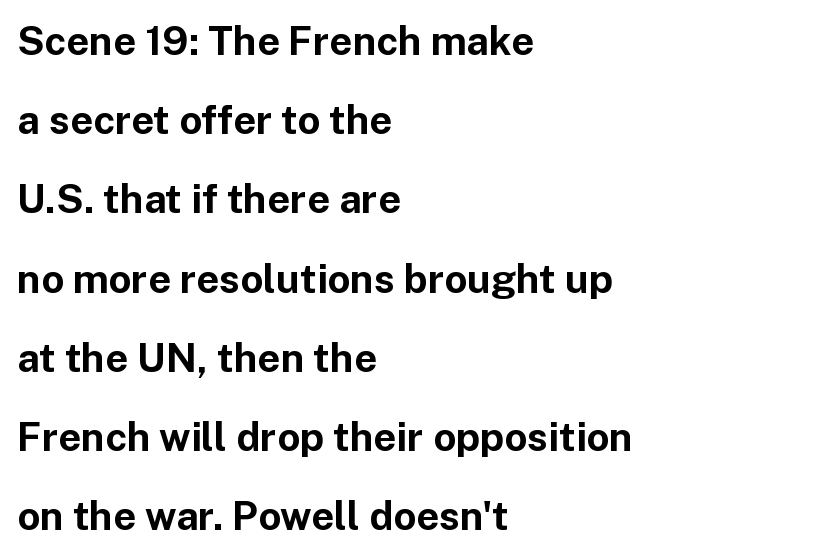
Q: Is the text bold? A: Yes.
Q: Is the text italic (slanted)? A: No, it is upright.
Q: Is the typeface a serif or a sans-serif typeface? A: Sans-serif.
Q: Is the text underlined? A: No.
Q: How is the paragraph aligned? A: Left-aligned.
Q: Is the spacing between letters normal or unusually wide? A: Normal.
Q: Is the spacing between lines tight, normal or loose? A: Loose.
Q: Width (condensed, normal, or wide)? A: Normal.
Q: Stroke contrast? A: Low.
Q: x-height? A: Medium.
Q: Monospaced? A: No.
